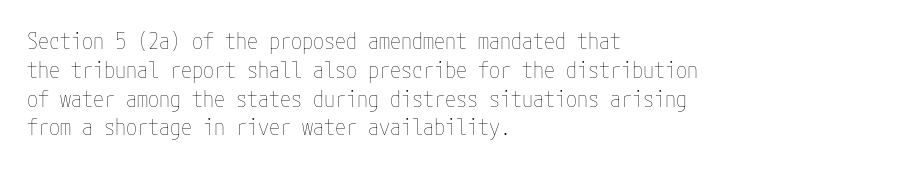
The image shows 22 px text type, upright; set left-aligned, normal line spacing (1.31x), normal letter spacing, not underlined.
